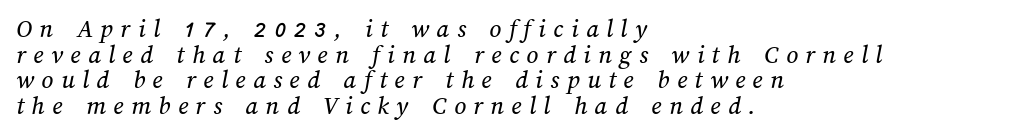
Q: Is the text underlined? A: No.
Q: How is the paragraph aligned? A: Left-aligned.
Q: Is the spacing between letters normal or unusually wide? A: Unusually wide.
Q: Is the spacing between lines tight, normal or loose? A: Tight.
